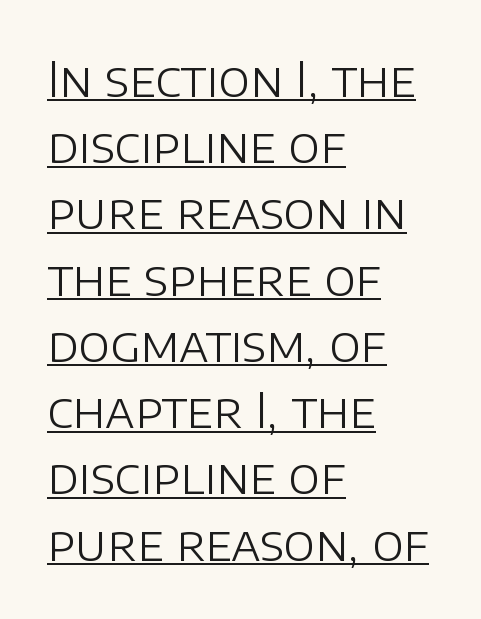
{"serif": "no", "italic": "no", "bold": "no", "weight": "light", "width": "normal", "stroke_contrast": "low", "x_height": "large", "monospaced": "no", "underline": "yes", "align": "left", "line_spacing": "normal", "line_spacing_ratio": 1.38, "letter_spacing": "normal", "letter_spacing_em": 0.0, "glyph_px": 48}
